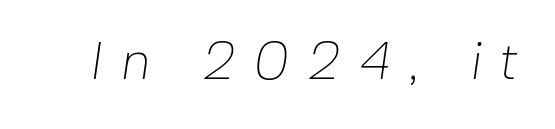
The image shows 53 px thin sans-serif type; set unusually wide letter spacing (+0.33 em), not underlined; low stroke contrast and a medium x-height.
